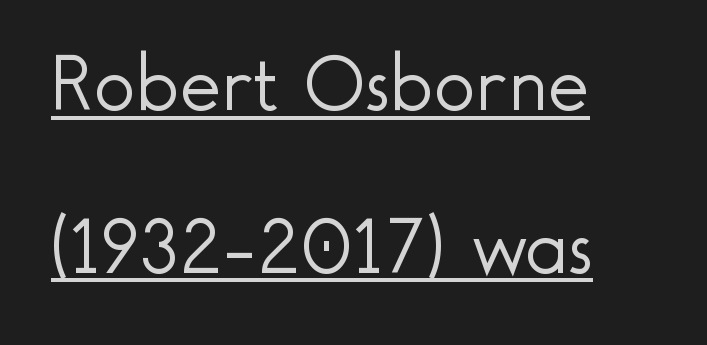
Q: Is the text bold? A: No.
Q: Is the text italic (slanted)? A: No, it is upright.
Q: Is the typeface a serif or a sans-serif typeface? A: Sans-serif.
Q: Is the text underlined? A: Yes.
Q: How is the paragraph aligned? A: Left-aligned.
Q: Is the spacing between letters normal or unusually wide? A: Normal.
Q: Is the spacing between lines tight, normal or loose? A: Loose.
Q: Width (condensed, normal, or wide)? A: Normal.
Q: x-height? A: Small.
Q: Monospaced? A: No.
